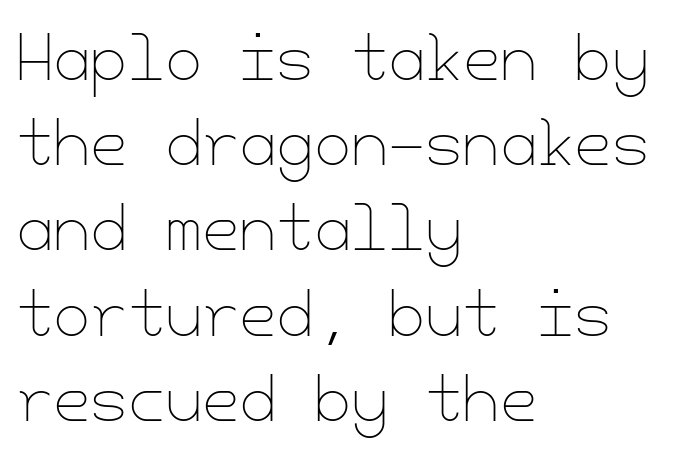
Q: Is the text bold? A: No.
Q: Is the text italic (slanted)? A: No, it is upright.
Q: Is the text underlined? A: No.
Q: How is the paragraph aligned? A: Left-aligned.
Q: Is the spacing between letters normal or unusually wide? A: Normal.
Q: Is the spacing between lines tight, normal or loose? A: Normal.
Q: Width (condensed, normal, or wide)? A: Normal.
Q: Stroke contrast? A: Low.
Q: x-height? A: Small.
